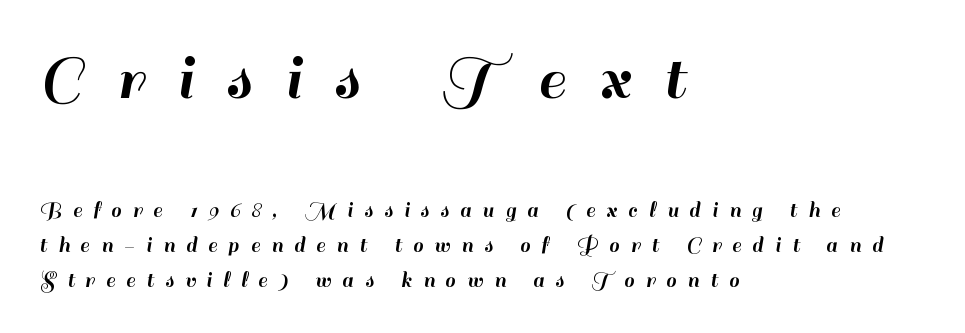
Q: Is the text italic (slanted)? A: Yes.
Q: Is the typeface a serif or a sans-serif typeface? A: Sans-serif.
Q: Is the text underlined? A: No.
Q: How is the paragraph aligned? A: Left-aligned.
Q: Is the spacing between letters normal or unusually wide? A: Unusually wide.
Q: Is the spacing between lines tight, normal or loose? A: Normal.
Q: Which block of text is set in a larger size, the first (top) or the second (bottom)? A: The first (top) one.
Q: Width (condensed, normal, or wide)? A: Normal.
Q: Stroke contrast? A: High.
Q: x-height? A: Small.
Q: Monospaced? A: No.
